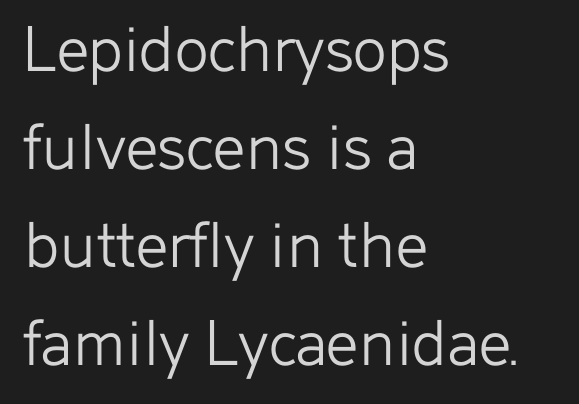
The image shows 71 px light sans-serif type, upright; set left-aligned, normal line spacing (1.38x), normal letter spacing, not underlined; low stroke contrast and a medium x-height.
